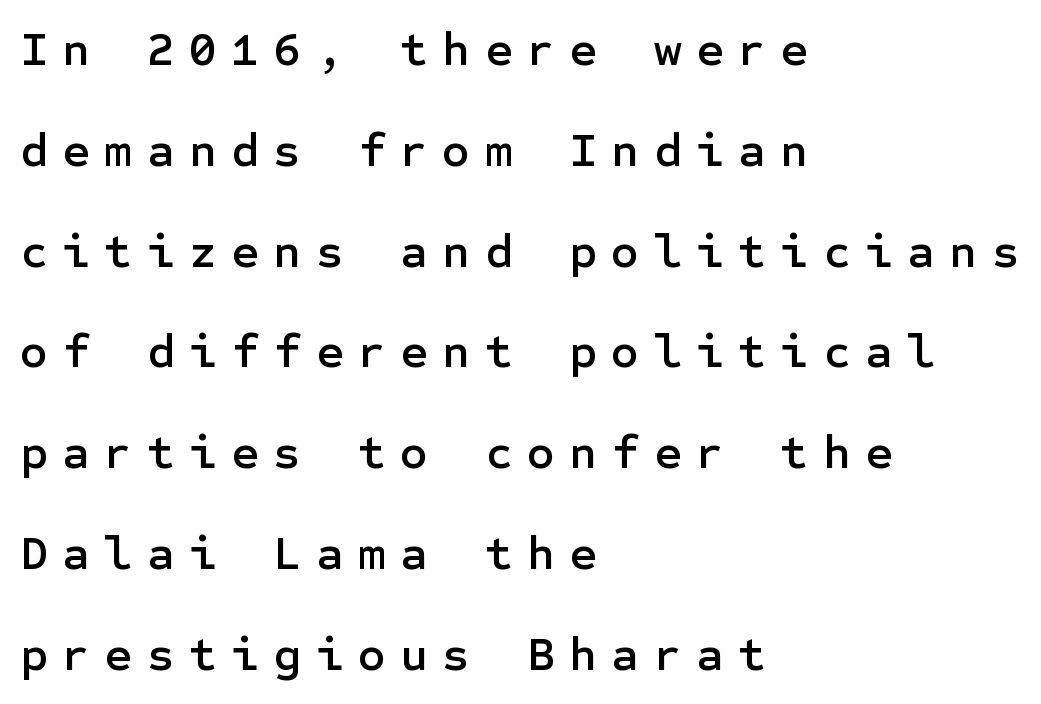
The image shows 48 px sans-serif type, upright; set left-aligned, loose line spacing (2.1x), unusually wide letter spacing (+0.3 em), not underlined; low stroke contrast and a medium x-height.
